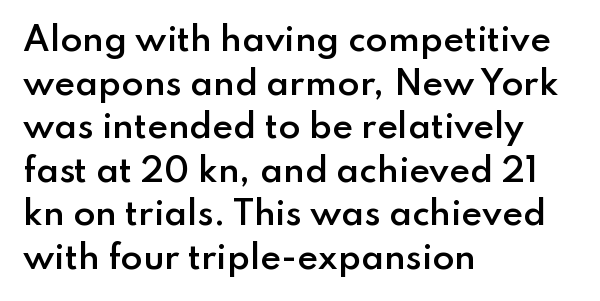
Q: Is the text bold? A: Semi-bold.
Q: Is the text italic (slanted)? A: No, it is upright.
Q: Is the typeface a serif or a sans-serif typeface? A: Sans-serif.
Q: Is the text underlined? A: No.
Q: How is the paragraph aligned? A: Left-aligned.
Q: Is the spacing between letters normal or unusually wide? A: Normal.
Q: Is the spacing between lines tight, normal or loose? A: Normal.
Q: Width (condensed, normal, or wide)? A: Normal.
Q: Stroke contrast? A: Low.
Q: x-height? A: Small.
Q: Monospaced? A: No.
